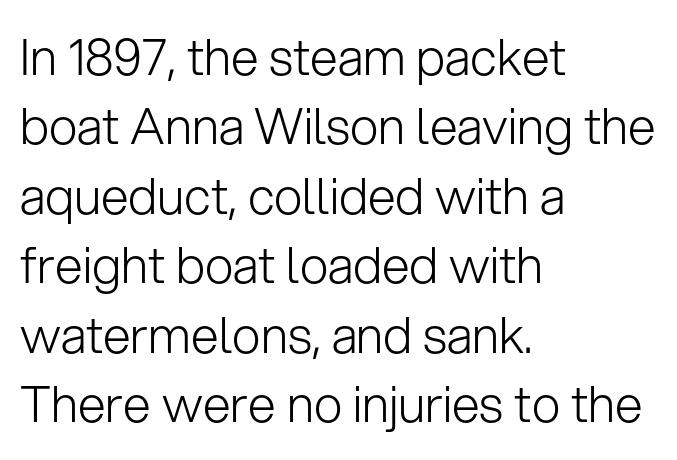
A clean baseline with only descenders dipping below it. Quick note: interline space is typical. The paragraph has a hard left edge and a soft right edge. Tracking here is standard; glyphs follow each other at the usual distance. Each letter keeps its own natural width here, so spacing adapts to shape.
